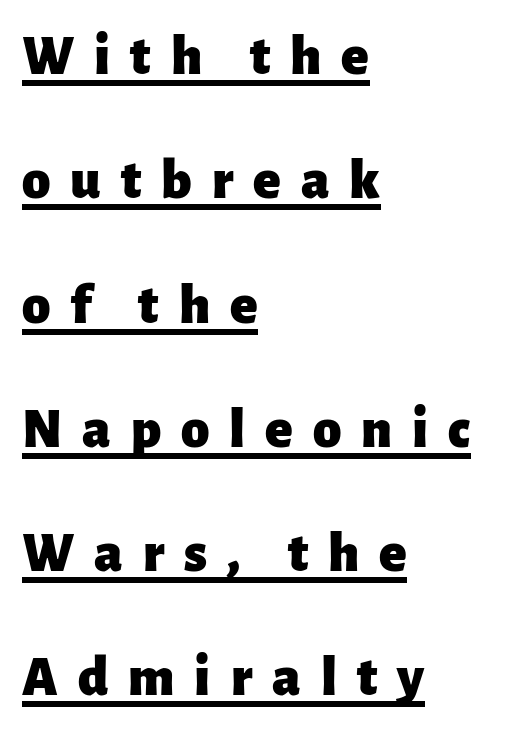
The image shows 57 px heavy sans-serif type, upright; set left-aligned, loose line spacing (2.18x), unusually wide letter spacing (+0.35 em), underlined; low stroke contrast and a medium x-height.
